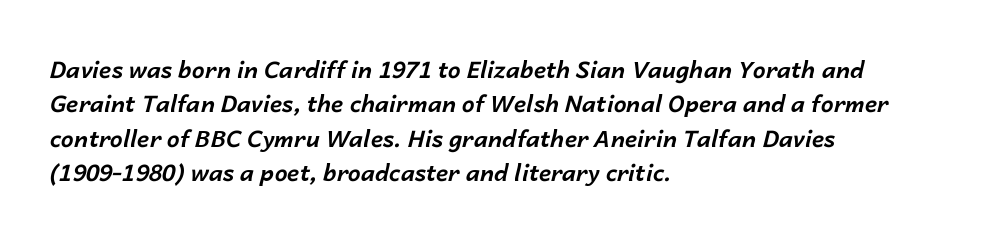
Yep, that's italic — everything's leaning. Regarding leading, the lines here are spaced in the standard way. The passage shown has conventional tracking throughout. The sample has been set heavy, in full bold. Only glyphs here, with clear space below each row. Compared with a centered layout, this one pins lines to the left instead.
